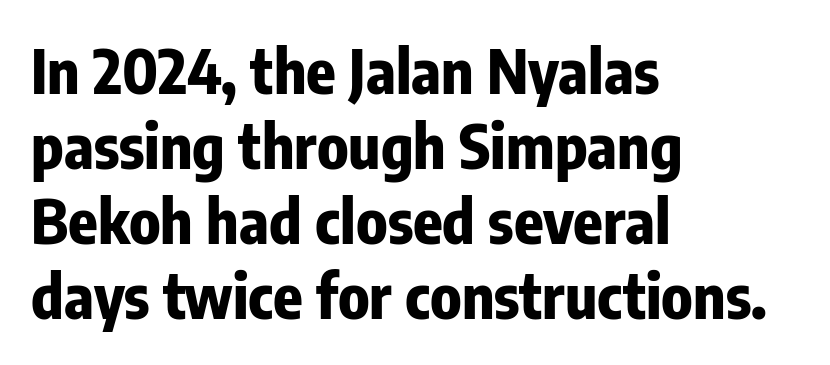
The image shows 61 px bold, condensed sans-serif type, upright; set left-aligned, line spacing 1.23x, normal letter spacing, not underlined; low stroke contrast and a medium x-height.
